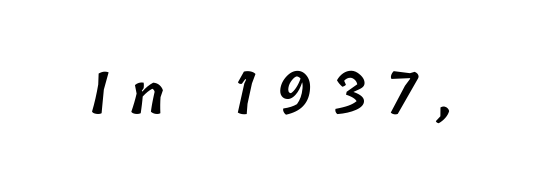
{"bold": "semi", "weight": "semibold", "width": "normal", "stroke_contrast": "low", "x_height": "medium", "monospaced": "no", "underline": "no", "letter_spacing": "wide", "letter_spacing_em": 0.39, "glyph_px": 57}
